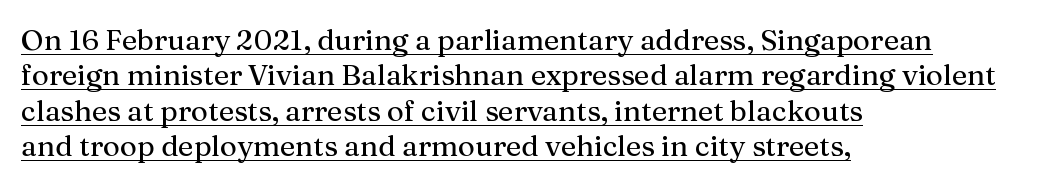
The image shows 29 px serif type, upright; set left-aligned, line spacing 1.22x, normal letter spacing, underlined; medium stroke contrast and a medium x-height.
